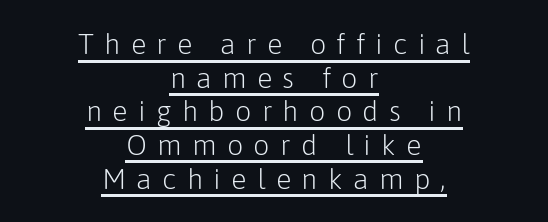
The horizontal fit of the characters is loose and conspicuously gappy. These lines were composed using upright roman letters. Caption: multi-line text, centered on the measure. To sum up the face: it is a sans, with no serifs. Weight: in the light-to-regular range. Proportional: the letters do not fall into vertical columns.
